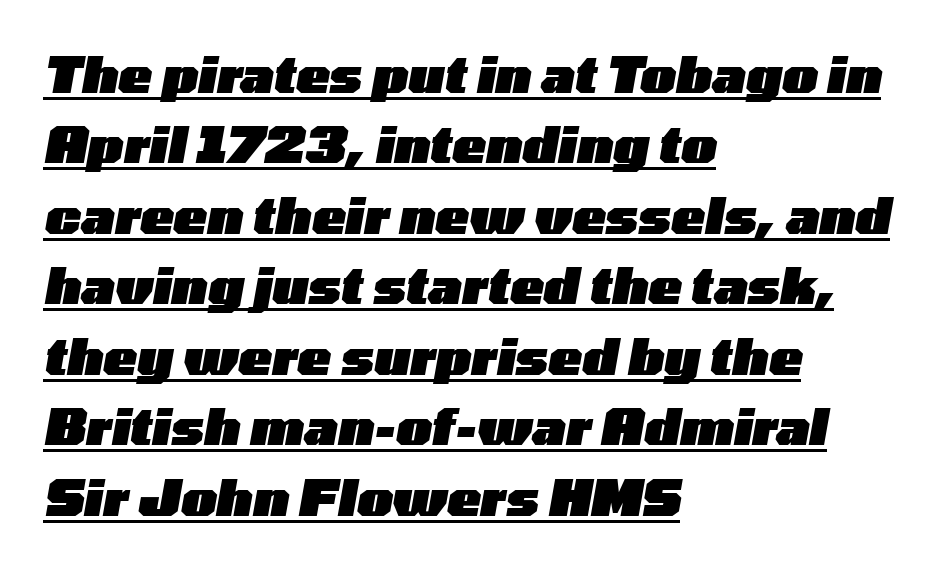
{"italic": "yes", "lean": "right", "slant_degrees": 10, "bold": "yes", "weight": "heavy", "width": "wide", "stroke_contrast": "low", "x_height": "medium", "monospaced": "no", "underline": "yes", "align": "left", "line_spacing": "normal", "line_spacing_ratio": 1.41, "letter_spacing": "normal", "letter_spacing_em": 0.0, "glyph_px": 50}
